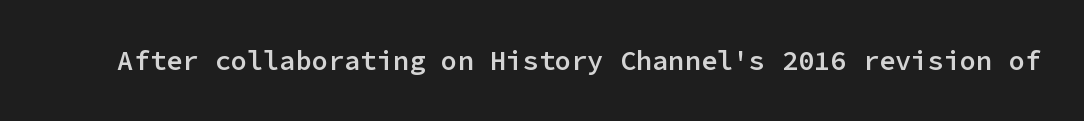
Q: Is the text bold? A: Semi-bold.
Q: Is the text italic (slanted)? A: No, it is upright.
Q: Is the text underlined? A: No.
Q: Is the spacing between letters normal or unusually wide? A: Normal.
